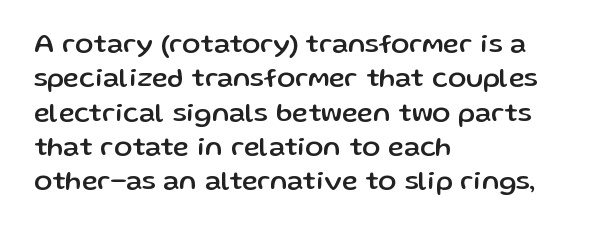
The image shows 27 px text type, upright; set left-aligned, normal line spacing (1.27x), normal letter spacing, not underlined.
